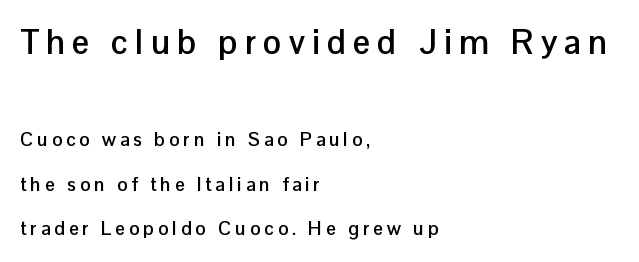
The image shows 34 px semibold sans-serif type, upright; set left-aligned, loose line spacing (2.35x), unusually wide letter spacing (+0.21 em), not underlined; the first (top) block is 1.79x larger; low stroke contrast and a medium x-height.
